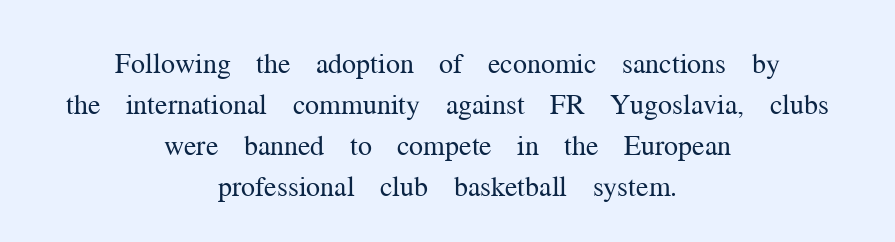
{"serif": "yes", "italic": "no", "bold": "no", "weight": "regular", "width": "normal", "stroke_contrast": "medium", "x_height": "medium", "monospaced": "no", "underline": "no", "align": "center", "line_spacing": "normal", "line_spacing_ratio": 1.47, "letter_spacing": "normal", "letter_spacing_em": 0.0, "glyph_px": 28}
